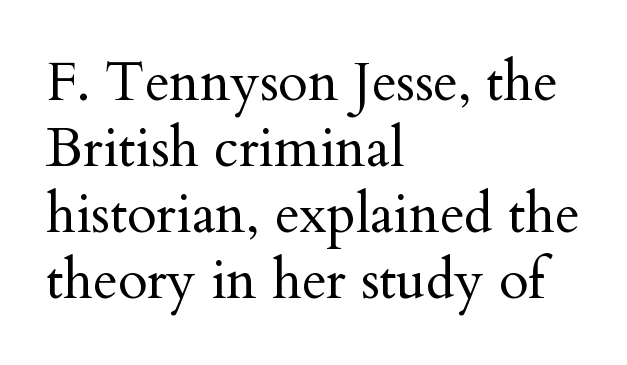
The image shows 54 px regular-weight serif type, upright; set left-aligned, line spacing 1.22x, normal letter spacing, not underlined; medium stroke contrast and a small x-height.
